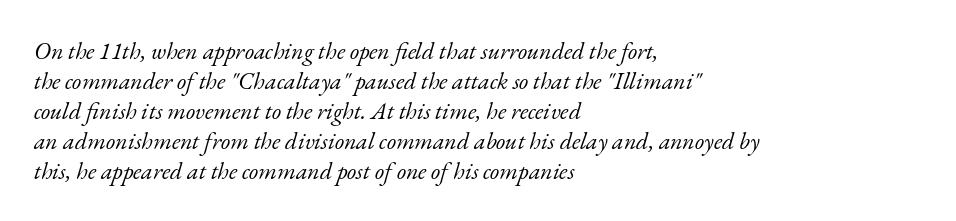
The image shows 24 px text type, italic (leaning right); set left-aligned, normal line spacing (1.25x), normal letter spacing, not underlined.
